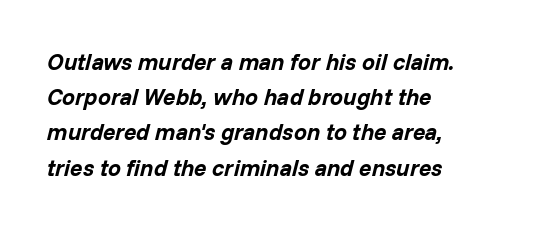
Is the type slanted? Yes — the strokes lean at a clear angle. The face used here has the dense, thick strokes of a bold. These lines sit exactly where default settings would place them. The zone under the glyphs is completely vacant.
